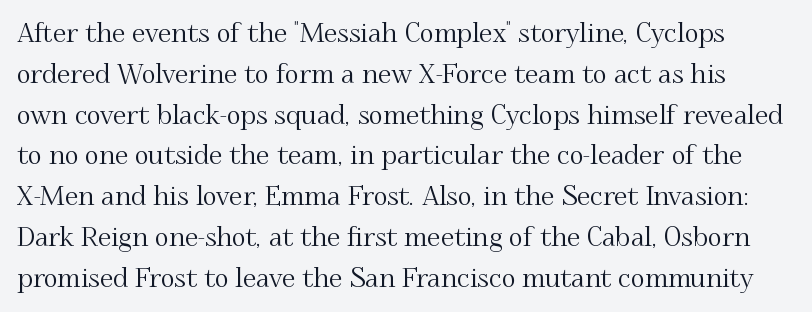
{"italic": "no", "underline": "no", "line_spacing": "normal", "line_spacing_ratio": 1.51, "letter_spacing": "normal", "letter_spacing_em": 0.0, "glyph_px": 27}
